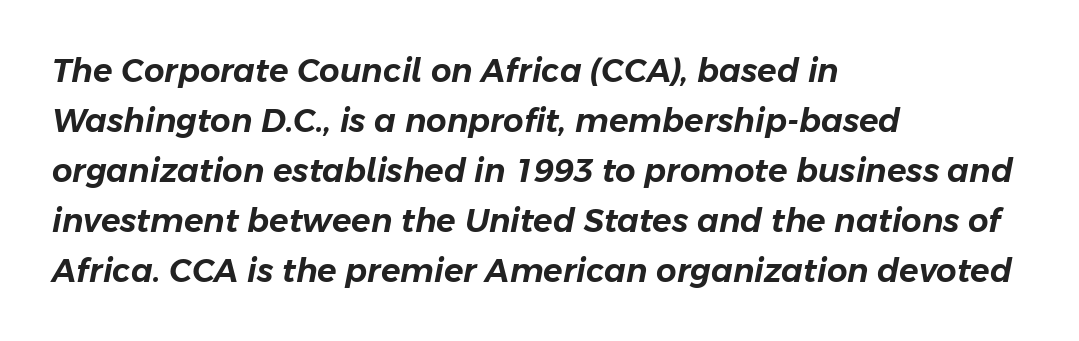
{"italic": "yes", "lean": "right", "slant_degrees": 11, "width": "normal", "stroke_contrast": "low", "x_height": "medium", "monospaced": "no", "underline": "no", "align": "left", "line_spacing": "normal", "line_spacing_ratio": 1.56, "letter_spacing": "normal", "letter_spacing_em": 0.0, "glyph_px": 32}
